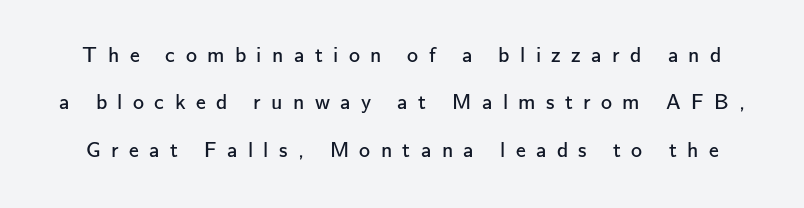
Unlike italic type, these characters show no tilt at all. How would I describe the line gaps? Wide and relaxed. The face used here is rendered with a markedly widened letterfit. Unmarked baselines from the first word to the last.
